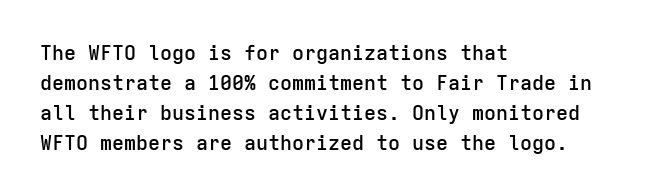
The line-height multiplier appears to be the usual default. This is the regular roman posture of the typeface. This rendering uses left alignment, leaving the right contour irregular. Only glyphs here, with clear space below each row. Default kerning and tracking; the words read as compact shapes.
